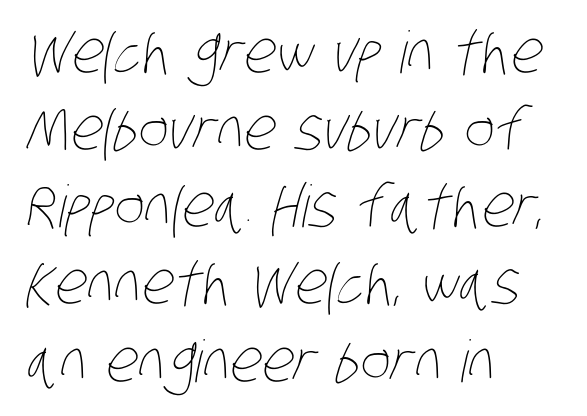
{"bold": "no", "weight": "thin", "width": "condensed", "stroke_contrast": "low", "x_height": "large", "monospaced": "no", "underline": "no", "align": "left", "line_spacing": "normal", "line_spacing_ratio": 1.33, "letter_spacing": "normal", "letter_spacing_em": 0.0, "glyph_px": 58}
